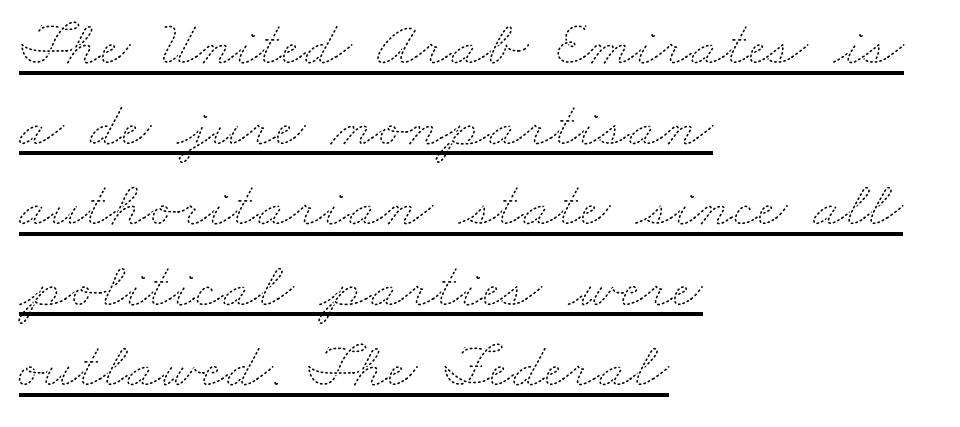
What stands out about the letter spacing? Nothing — it is the standard amount. Stroke thickness stays within the range of a standard reading face or lighter. A student would call this left alignment; a typographer would say flush left, rag right. The glyphs are accompanied by a horizontal stroke just below them. The rendering uses natural spacing where letterforms have individual widths.
